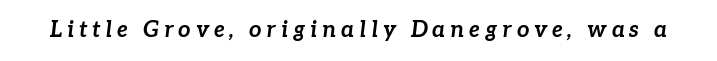
There's an unmistakable incline to the writing here. Clear beneath every line of the passage. Observe the wide spacing: letters keep a clear distance from each other. Pretty heavy lettering here — definitely bold.
